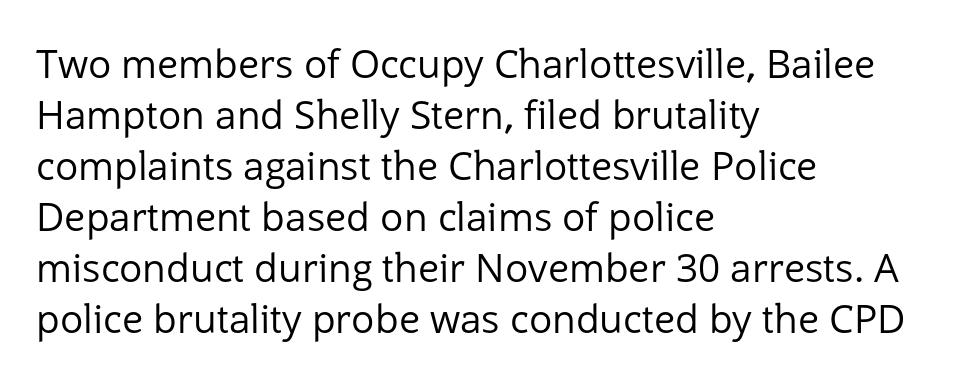
The image shows 39 px regular-weight sans-serif type, upright; set left-aligned, normal line spacing (1.31x), normal letter spacing, not underlined; low stroke contrast and a medium x-height.
